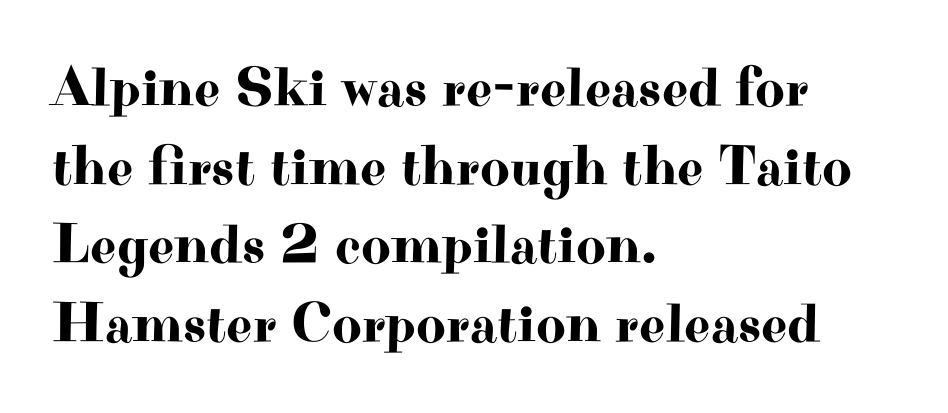
The image shows 57 px wide serif type, upright; set left-aligned, normal line spacing (1.38x), normal letter spacing, not underlined; high stroke contrast and a small x-height.
